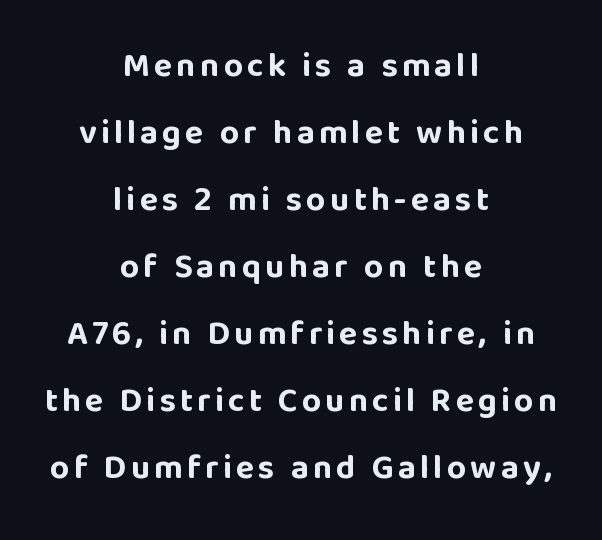
Q: Is the text bold? A: Yes.
Q: Is the text italic (slanted)? A: No, it is upright.
Q: Is the typeface a serif or a sans-serif typeface? A: Sans-serif.
Q: Is the text underlined? A: No.
Q: How is the paragraph aligned? A: Centered.
Q: Is the spacing between lines tight, normal or loose? A: Loose.
Q: Width (condensed, normal, or wide)? A: Normal.
Q: Stroke contrast? A: Low.
Q: x-height? A: Large.
Q: Monospaced? A: No.
